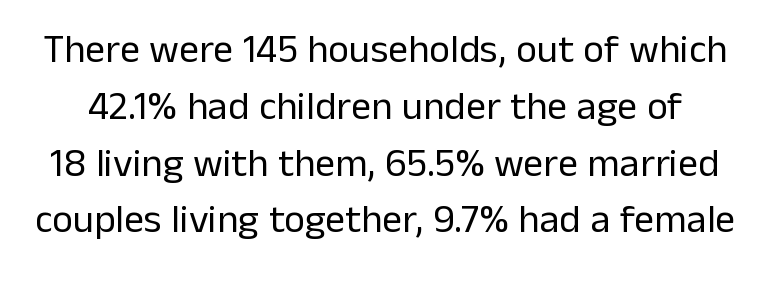
The image shows 40 px regular-weight sans-serif type, upright; set normal line spacing (1.42x), normal letter spacing, not underlined; low stroke contrast and a medium x-height.
